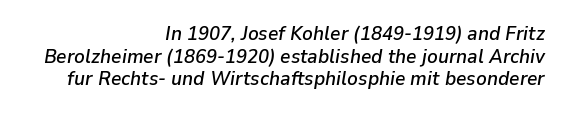
Q: Is the text italic (slanted)? A: Yes, it leans right by about 9 degrees.
Q: Is the text underlined? A: No.
Q: How is the paragraph aligned? A: Right-aligned.
Q: Is the spacing between letters normal or unusually wide? A: Normal.
Q: Is the spacing between lines tight, normal or loose? A: Tight.
